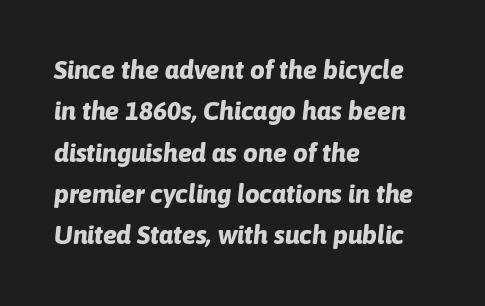
The image shows 26 px bold type, italic (leaning right); set left-aligned, normal line spacing (1.59x), normal letter spacing, not underlined.
